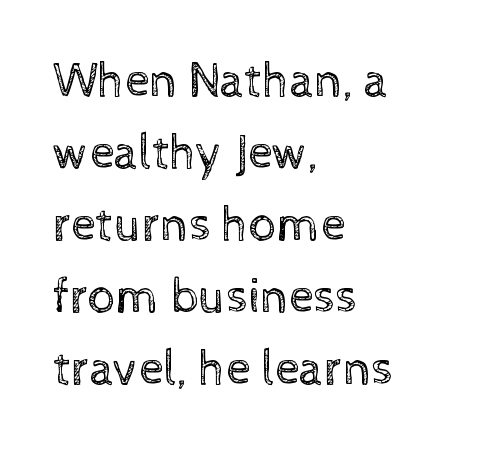
The image shows 49 px regular-weight type, upright; set left-aligned, normal line spacing (1.47x), normal letter spacing, not underlined; a medium x-height.
